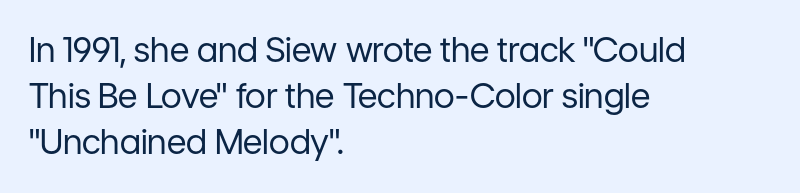
Q: Is the text bold? A: No.
Q: Is the text italic (slanted)? A: No, it is upright.
Q: Is the typeface a serif or a sans-serif typeface? A: Sans-serif.
Q: Is the text underlined? A: No.
Q: How is the paragraph aligned? A: Left-aligned.
Q: Is the spacing between letters normal or unusually wide? A: Normal.
Q: Is the spacing between lines tight, normal or loose? A: Normal.
Q: Width (condensed, normal, or wide)? A: Normal.
Q: Stroke contrast? A: Low.
Q: x-height? A: Medium.
Q: Monospaced? A: No.
